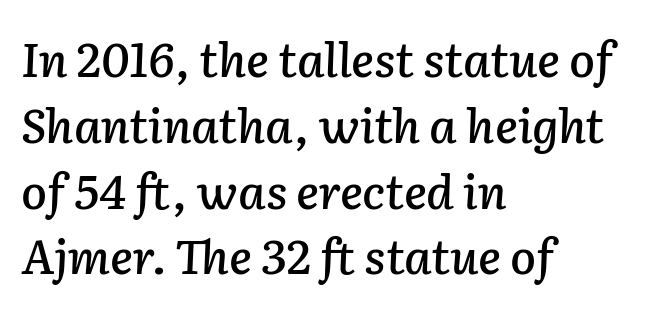
The space beneath each line is pristine and unruled. The typesetter chose a ragged-right arrangement here. Varying glyph widths throughout — classic text-font behaviour. Does extra space separate the letters? No, they use regular spacing. Honestly, the row spacing looks completely unremarkable. Posture: slanted.
